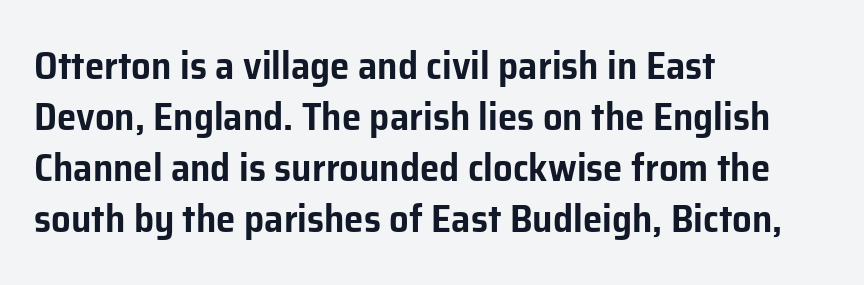
The image shows 39 px sans-serif type, upright; set left-aligned, normal line spacing (1.31x), normal letter spacing, not underlined; low stroke contrast and a medium x-height.
